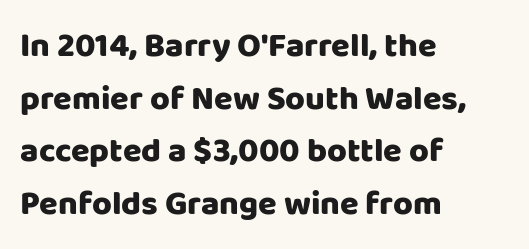
The image shows 34 px heavy sans-serif type, upright; set left-aligned, normal line spacing (1.55x), normal letter spacing, not underlined; low stroke contrast and a large x-height.
